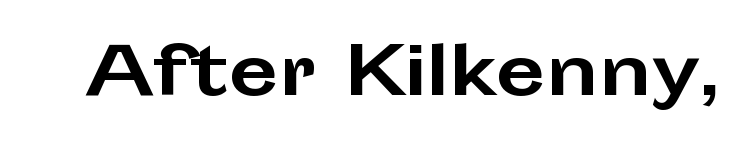
This sample uses a sans-serif face. Observe the ordinary spacing: letters are neighbours, not strangers. Posture: vertical. Quick note: underline off. Do the characters align in a grid? No, the font is proportional.
